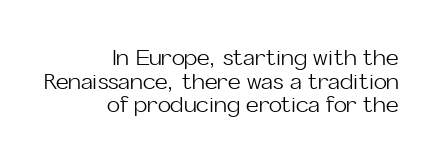
Q: Is the text bold? A: No.
Q: Is the text italic (slanted)? A: No, it is upright.
Q: Is the text underlined? A: No.
Q: How is the paragraph aligned? A: Right-aligned.
Q: Is the spacing between letters normal or unusually wide? A: Normal.
Q: Is the spacing between lines tight, normal or loose? A: Tight.
